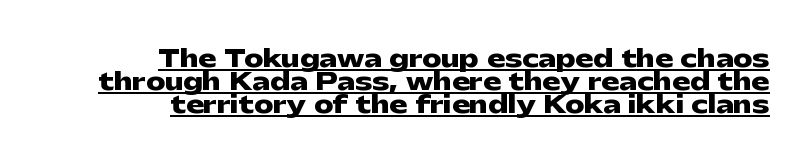
Q: Is the text bold? A: Yes.
Q: Is the text italic (slanted)? A: No, it is upright.
Q: Is the text underlined? A: Yes.
Q: How is the paragraph aligned? A: Right-aligned.
Q: Is the spacing between letters normal or unusually wide? A: Normal.
Q: Is the spacing between lines tight, normal or loose? A: Tight.
